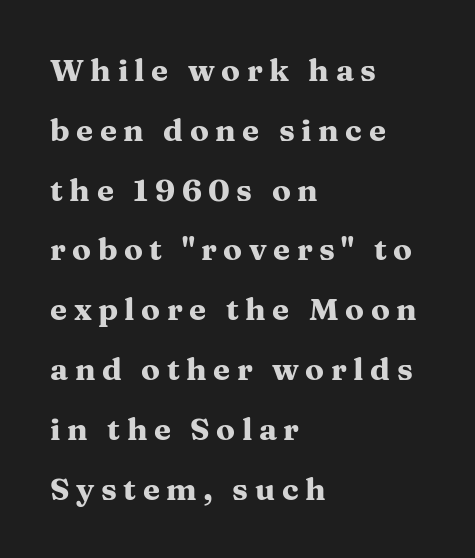
The image shows 31 px heavy, wide serif type, upright; set left-aligned, loose line spacing (1.93x), unusually wide letter spacing (+0.21 em), not underlined; medium stroke contrast and a medium x-height.
